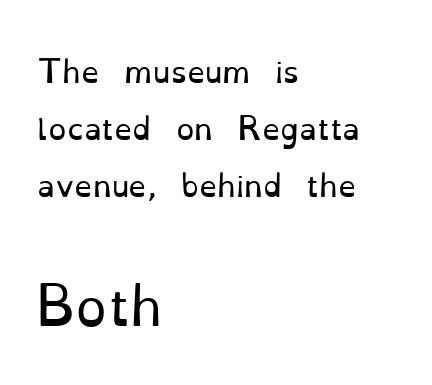
{"serif": "yes", "italic": "no", "bold": "no", "weight": "regular", "width": "normal", "stroke_contrast": "low", "x_height": "small", "monospaced": "no", "underline": "no", "align": "left", "line_spacing": "loose", "line_spacing_ratio": 1.96, "letter_spacing": "normal", "letter_spacing_em": 0.0, "larger_block": "second", "size_ratio": 1.72, "glyph_px": 50}
